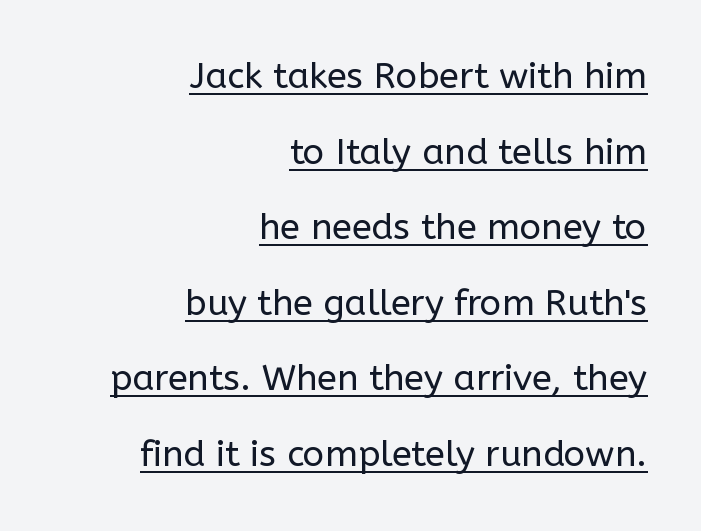
{"serif": "no", "italic": "no", "bold": "no", "weight": "regular", "width": "normal", "stroke_contrast": "low", "x_height": "medium", "monospaced": "no", "underline": "yes", "align": "right", "line_spacing": "loose", "line_spacing_ratio": 2.1, "letter_spacing": "normal", "letter_spacing_em": 0.0, "glyph_px": 36}
